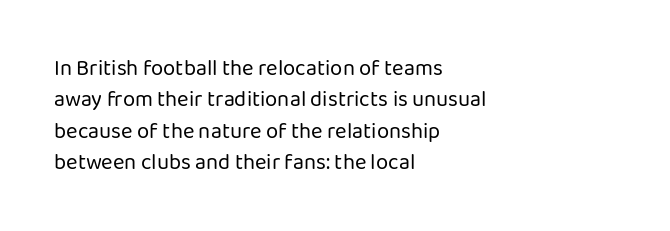
Q: Is the text bold? A: No.
Q: Is the text italic (slanted)? A: No, it is upright.
Q: Is the text underlined? A: No.
Q: How is the paragraph aligned? A: Left-aligned.
Q: Is the spacing between letters normal or unusually wide? A: Normal.
Q: Is the spacing between lines tight, normal or loose? A: Normal.
